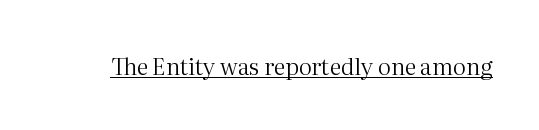
Students, observe the line beneath the letters — that is underlining. You can tell it's not italic because the verticals are truly vertical. Stems here are at most as thick as an everyday book face. Between one letter and the next there's only the usual sliver of space.
